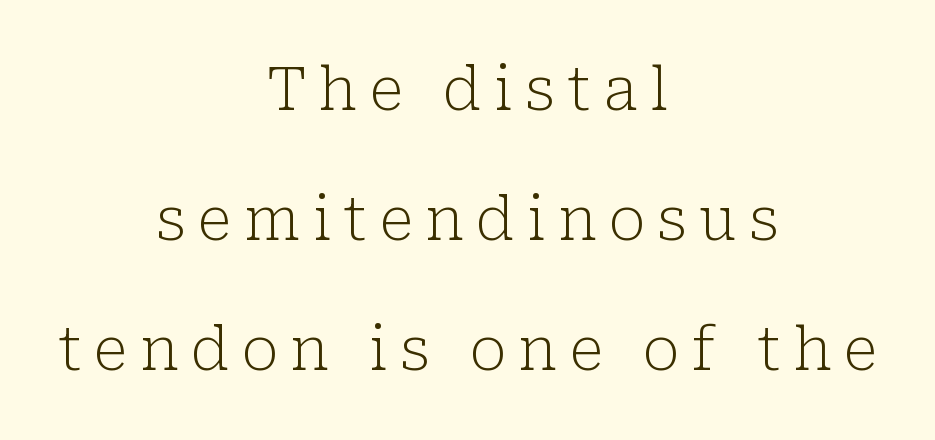
The image shows 60 px light serif type, upright; set centered, loose line spacing (2.17x), unusually wide letter spacing (+0.21 em), not underlined; low stroke contrast and a medium x-height.
